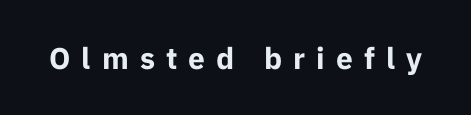
Q: Is the text bold? A: Yes.
Q: Is the text italic (slanted)? A: No, it is upright.
Q: Is the typeface a serif or a sans-serif typeface? A: Sans-serif.
Q: Is the text underlined? A: No.
Q: Is the spacing between letters normal or unusually wide? A: Unusually wide.
Q: Width (condensed, normal, or wide)? A: Normal.
Q: Stroke contrast? A: Low.
Q: x-height? A: Medium.
Q: Monospaced? A: No.
